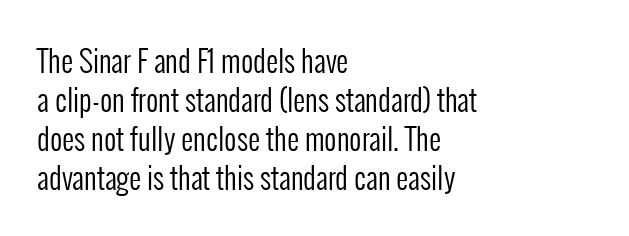
The image shows 30 px regular-weight, condensed sans-serif type, upright; set left-aligned, normal line spacing (1.3x), normal letter spacing, not underlined; low stroke contrast and a medium x-height.
